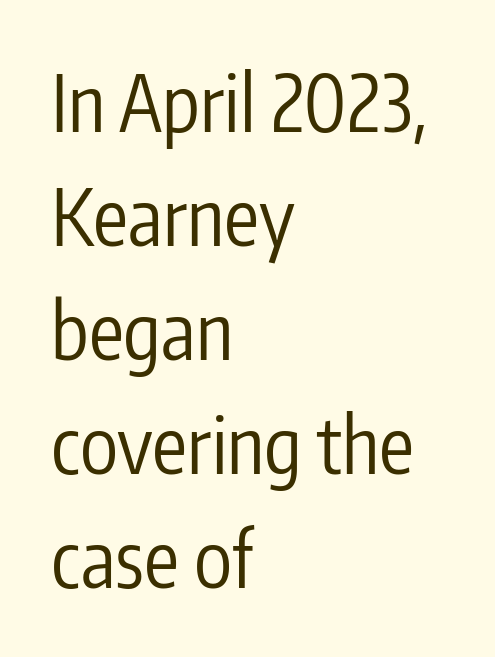
Q: Is the text bold? A: No.
Q: Is the text italic (slanted)? A: No, it is upright.
Q: Is the typeface a serif or a sans-serif typeface? A: Sans-serif.
Q: Is the text underlined? A: No.
Q: How is the paragraph aligned? A: Left-aligned.
Q: Is the spacing between letters normal or unusually wide? A: Normal.
Q: Is the spacing between lines tight, normal or loose? A: Normal.
Q: Width (condensed, normal, or wide)? A: Condensed.
Q: Stroke contrast? A: Low.
Q: x-height? A: Medium.
Q: Monospaced? A: No.
